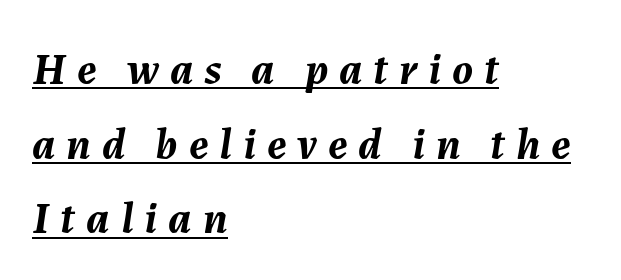
The image shows 45 px semibold type, italic (leaning right); set left-aligned, normal line spacing (1.66x), unusually wide letter spacing (+0.24 em), underlined; medium stroke contrast and a medium x-height.
